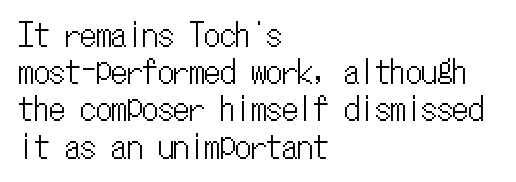
Spacing verdict: monospaced, one width for all characters. What stands out about the letter spacing? Nothing — it is the standard amount. Rule under the text: the space is simply empty. Where is the straight margin? On the left.
